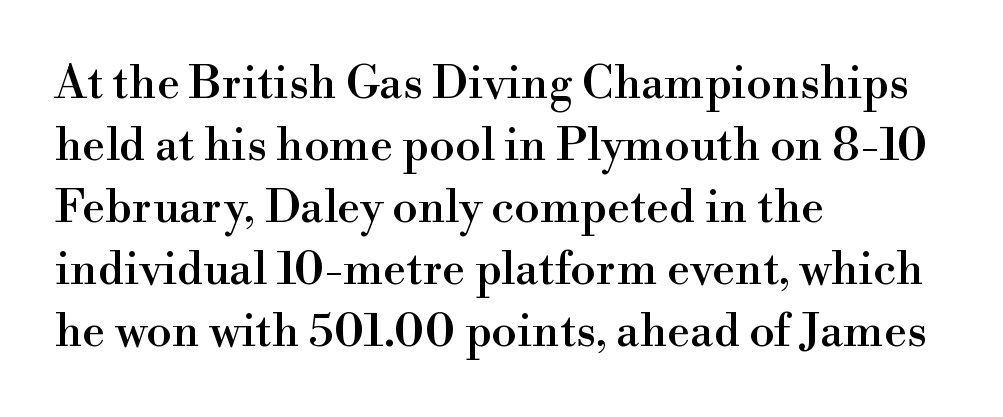
The image shows 46 px serif type, upright; set left-aligned, normal line spacing (1.35x), normal letter spacing, not underlined; high stroke contrast and a small x-height.
